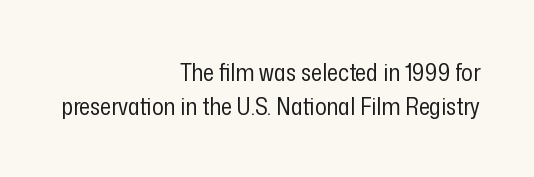
{"italic": "no", "bold": "no", "underline": "no", "align": "right", "line_spacing": "normal", "line_spacing_ratio": 1.4, "letter_spacing": "normal", "letter_spacing_em": 0.0, "glyph_px": 24}
